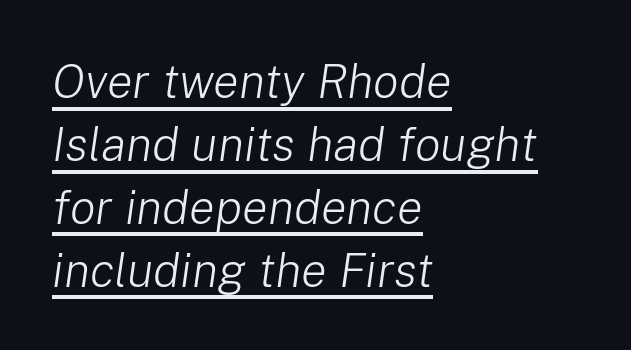
{"italic": "yes", "lean": "right", "slant_degrees": 8, "bold": "no", "weight": "light", "width": "normal", "stroke_contrast": "low", "x_height": "medium", "monospaced": "no", "underline": "yes", "align": "left", "line_spacing": "normal", "line_spacing_ratio": 1.31, "letter_spacing": "normal", "letter_spacing_em": 0.0, "glyph_px": 48}
